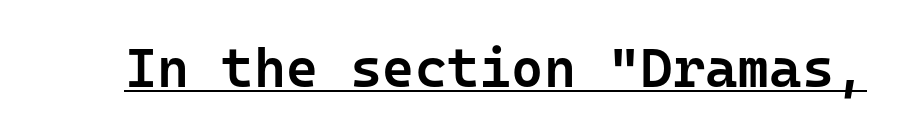
{"serif": "no", "italic": "no", "bold": "semi", "weight": "semibold", "width": "normal", "stroke_contrast": "low", "x_height": "medium", "monospaced": "yes", "underline": "yes", "letter_spacing": "normal", "letter_spacing_em": 0.0, "glyph_px": 55}
